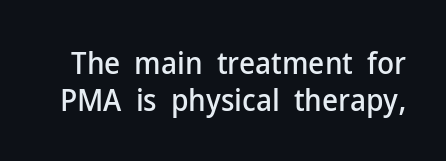
The image shows 31 px sans-serif type, upright; set line spacing 1.18x, normal letter spacing, not underlined; low stroke contrast and a medium x-height.
